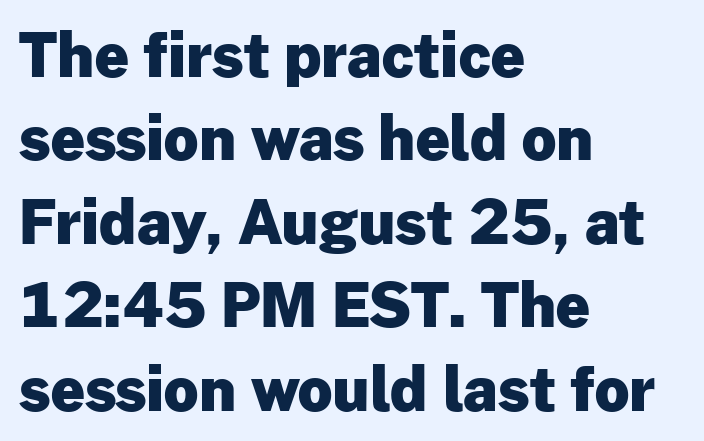
The image shows 60 px heavy sans-serif type, upright; set left-aligned, normal line spacing (1.39x), normal letter spacing, not underlined; low stroke contrast and a medium x-height.
